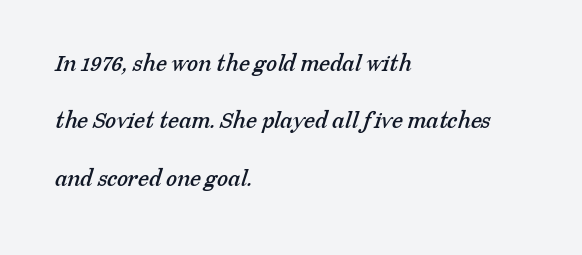
If you measured baseline to baseline, you'd find a long distance. Rule under the text: the space is simply empty. The text block is weighted toward the left margin, trailing off unevenly rightward. The horizontal fit of the characters is conventional and even.
